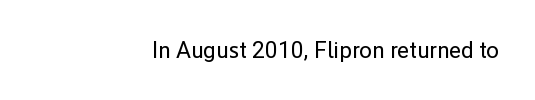
Q: Is the text bold? A: No.
Q: Is the text italic (slanted)? A: No, it is upright.
Q: Is the text underlined? A: No.
Q: Is the spacing between letters normal or unusually wide? A: Normal.
